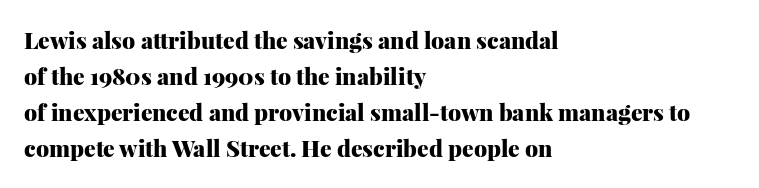
Notice how descenders clear the ascenders below comfortably — that's standard leading. The sample has been set heavy, in full bold. Italic? Not at all — the glyphs are vertical. A bare baseline throughout the passage. The rag falls on the right side of this text block. Inter-character spacing is left at the font's built-in metrics.
